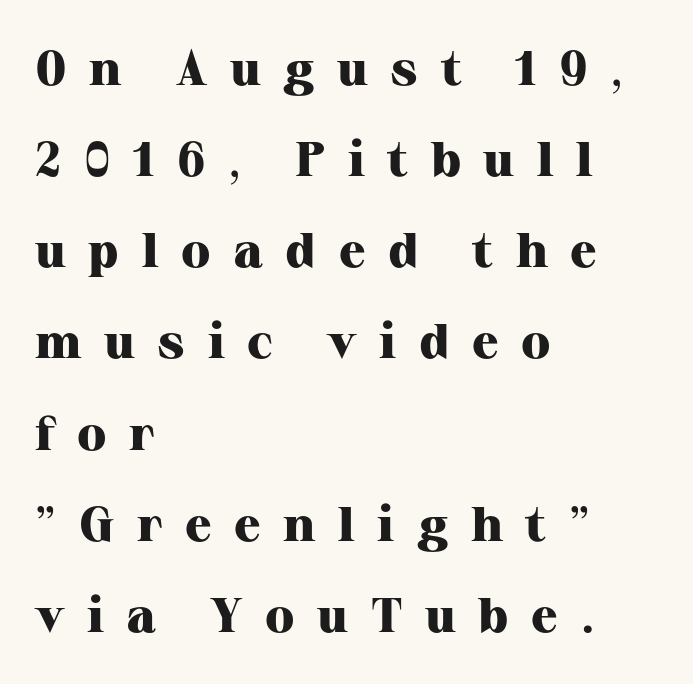
{"serif": "yes", "italic": "no", "bold": "yes", "weight": "heavy", "width": "normal", "stroke_contrast": "high", "x_height": "medium", "monospaced": "no", "underline": "no", "align": "left", "line_spacing_ratio": 1.86, "letter_spacing": "wide", "letter_spacing_em": 0.46, "glyph_px": 49}
